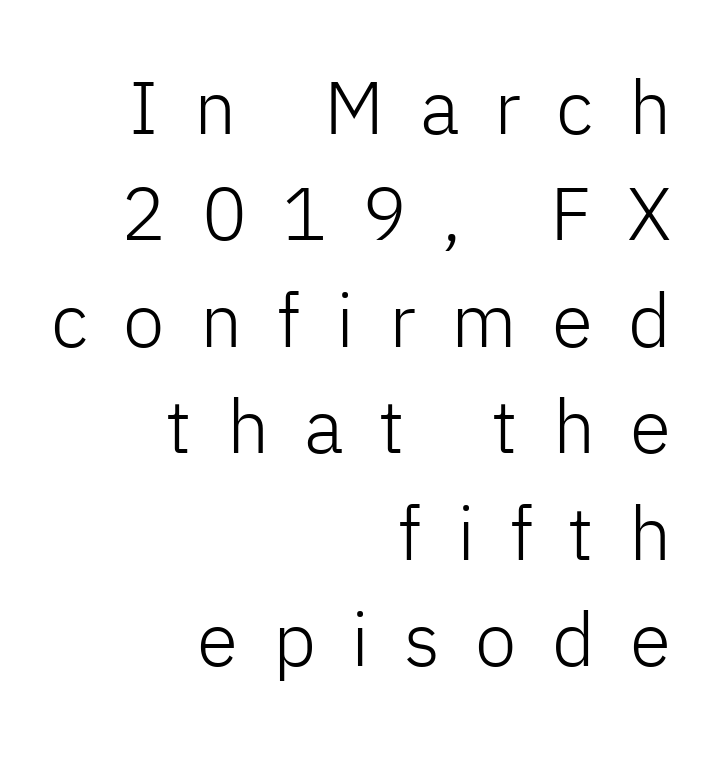
The image shows 75 px light sans-serif type, upright; set right-aligned, normal line spacing (1.42x), unusually wide letter spacing (+0.47 em), not underlined; low stroke contrast and a medium x-height.
